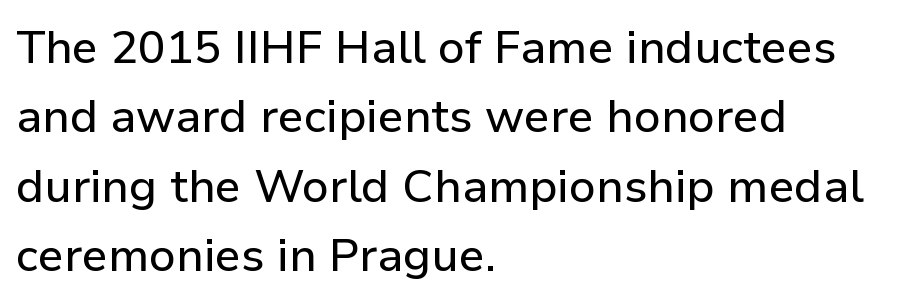
Q: Is the text italic (slanted)? A: No, it is upright.
Q: Is the typeface a serif or a sans-serif typeface? A: Sans-serif.
Q: Is the text underlined? A: No.
Q: How is the paragraph aligned? A: Left-aligned.
Q: Is the spacing between letters normal or unusually wide? A: Normal.
Q: Is the spacing between lines tight, normal or loose? A: Normal.
Q: Width (condensed, normal, or wide)? A: Normal.
Q: Stroke contrast? A: Low.
Q: x-height? A: Medium.
Q: Monospaced? A: No.
